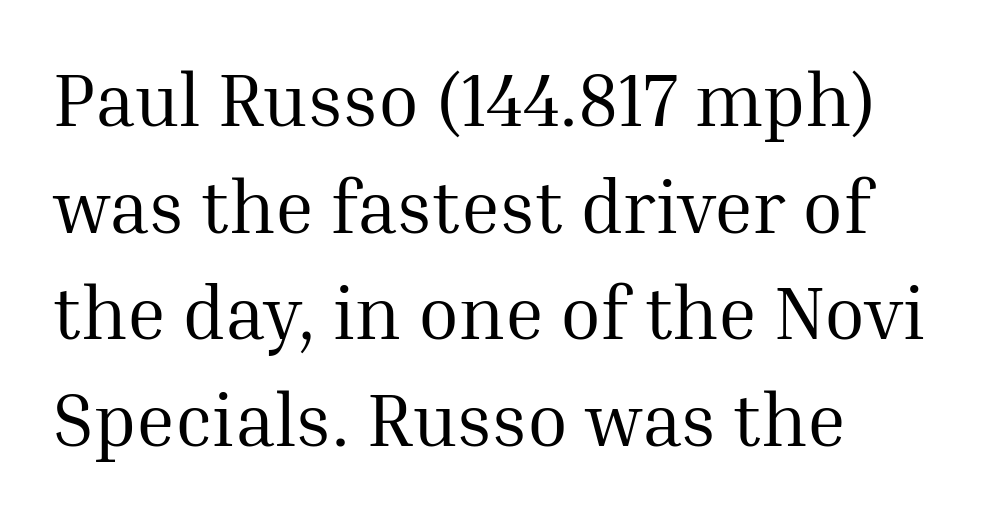
The image shows 74 px regular-weight serif type, upright; set left-aligned, normal line spacing (1.44x), normal letter spacing, not underlined; medium stroke contrast and a medium x-height.
